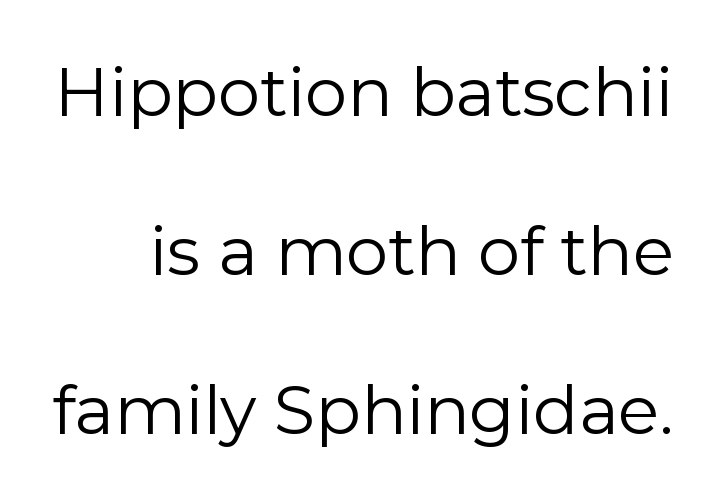
{"serif": "no", "italic": "no", "bold": "no", "weight": "regular", "width": "normal", "stroke_contrast": "low", "x_height": "medium", "monospaced": "no", "underline": "no", "line_spacing": "loose", "line_spacing_ratio": 2.37, "letter_spacing": "normal", "letter_spacing_em": 0.0, "glyph_px": 67}
